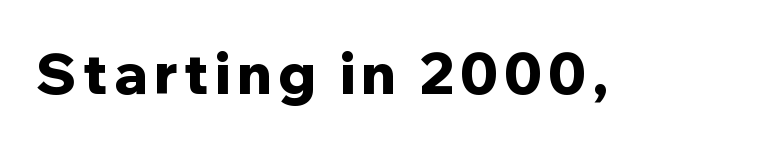
{"serif": "no", "italic": "no", "bold": "yes", "weight": "bold", "width": "normal", "stroke_contrast": "low", "x_height": "medium", "monospaced": "no", "underline": "no", "glyph_px": 57}
